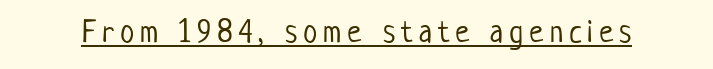
{"serif": "no", "italic": "no", "bold": "no", "weight": "light", "width": "condensed", "stroke_contrast": "low", "x_height": "medium", "monospaced": "no", "underline": "yes", "glyph_px": 32}
